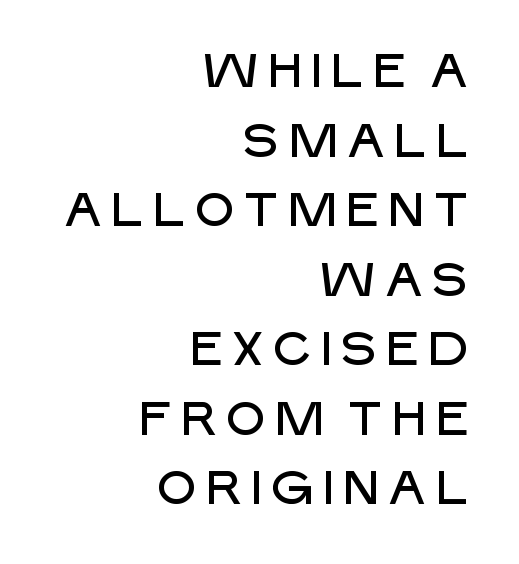
The image shows 47 px sans-serif type, upright; set right-aligned, normal line spacing (1.48x), not underlined; low stroke contrast and a large x-height.
